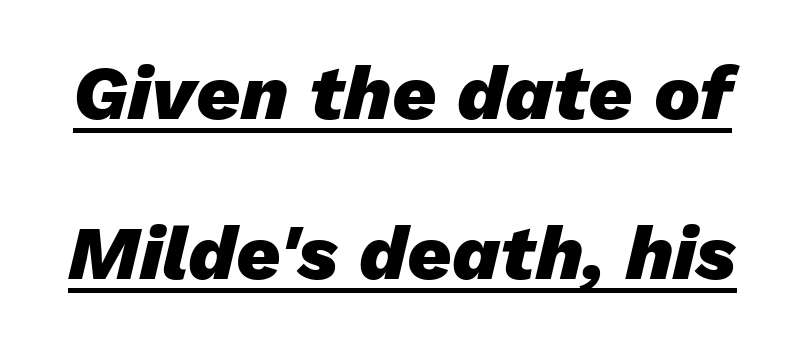
The image shows 77 px heavy type, italic (leaning right); set loose line spacing (2.08x), normal letter spacing, underlined; low stroke contrast and a medium x-height.
